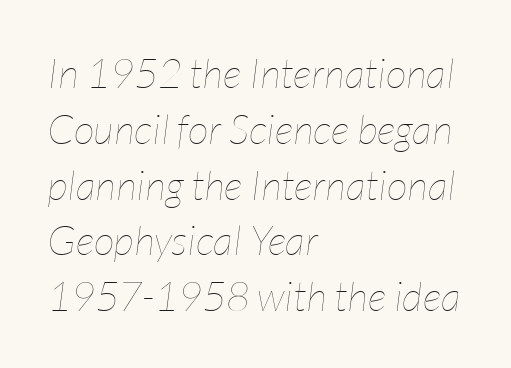
The image shows 41 px thin, condensed type, italic (leaning right); set left-aligned, normal line spacing (1.36x), normal letter spacing, not underlined; low stroke contrast and a medium x-height.
